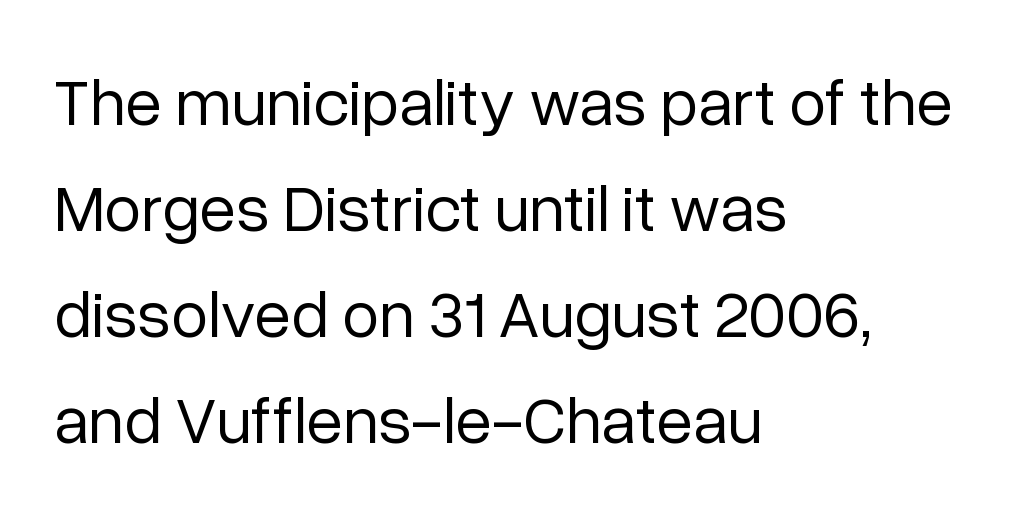
The lettering holds an erect, upright posture throughout. Whoever set this chose a conventional vertical rhythm. Line beginnings align vertically; line endings do not. The weight would be labelled regular, book, light, or lighter still.
